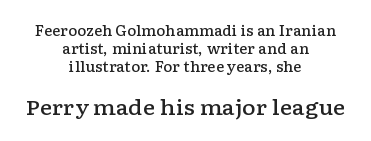
The image shows 21 px text type, upright; set centered, normal line spacing (1.29x), normal letter spacing, not underlined; the second (bottom) block is 1.5x larger.
